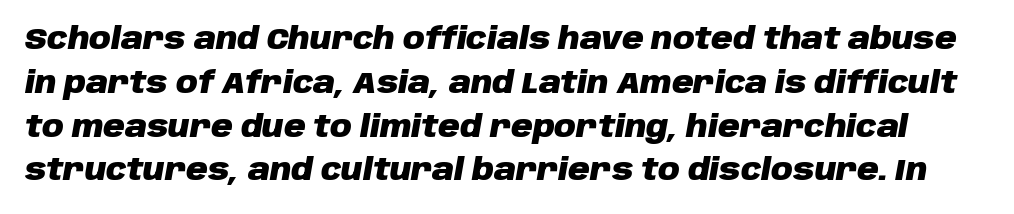
Bare-footed words on every line. The passage shown is typed in a proportional face where columns would drift. Leading: standard. You can tell it's italic because the verticals aren't actually vertical. Does extra space separate the letters? No, they use regular spacing. The glyphs have the mass of a bold cut.
